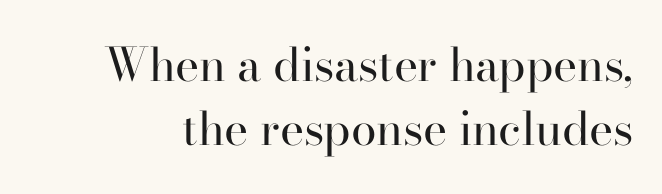
Yep, those are serifs on the letters. A typesetter would mark this as roman, not italic. The face used here is proportionally spaced, like ordinary book or web type. The letterforms sit shoulder to shoulder at normal distance. This sample keeps an unexceptional amount of space between lines. The words here are not underlined.
